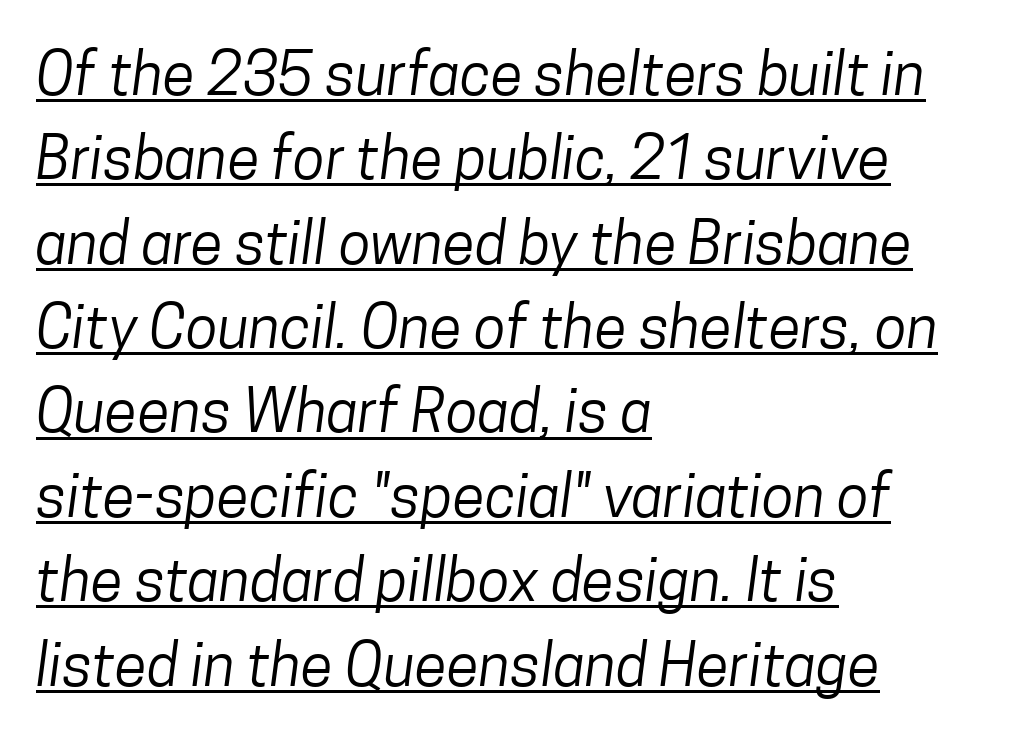
Q: Is the text bold? A: No.
Q: Is the typeface a serif or a sans-serif typeface? A: Sans-serif.
Q: Is the text underlined? A: Yes.
Q: How is the paragraph aligned? A: Left-aligned.
Q: Is the spacing between letters normal or unusually wide? A: Normal.
Q: Is the spacing between lines tight, normal or loose? A: Normal.
Q: Width (condensed, normal, or wide)? A: Condensed.
Q: Stroke contrast? A: Low.
Q: x-height? A: Medium.
Q: Monospaced? A: No.
